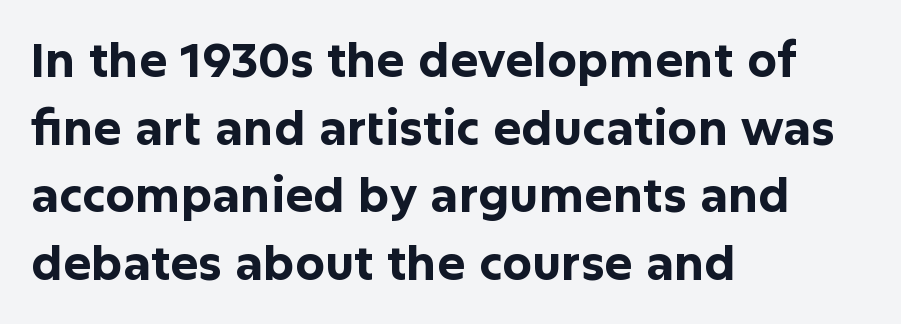
{"serif": "no", "italic": "no", "bold": "yes", "weight": "bold", "width": "normal", "stroke_contrast": "low", "x_height": "medium", "monospaced": "no", "underline": "no", "align": "left", "line_spacing": "normal", "line_spacing_ratio": 1.44, "letter_spacing": "normal", "letter_spacing_em": 0.0, "glyph_px": 47}
